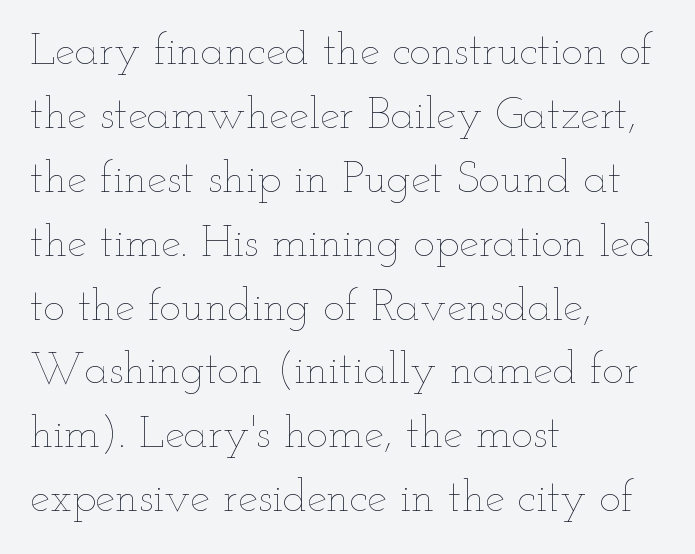
{"italic": "no", "bold": "no", "weight": "thin", "width": "wide", "stroke_contrast": "low", "x_height": "small", "monospaced": "no", "underline": "no", "align": "left", "line_spacing": "normal", "line_spacing_ratio": 1.42, "letter_spacing": "normal", "letter_spacing_em": 0.0, "glyph_px": 45}
